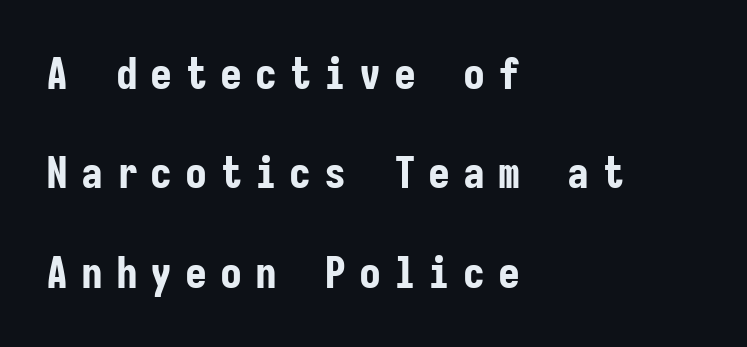
A typesetter would label this face a sans. Spacing verdict: monospaced, one width for all characters. A typesetter would call this heavily tracked-out type. Visually the block forms a straight wall on the left and a jagged coastline on the right.
